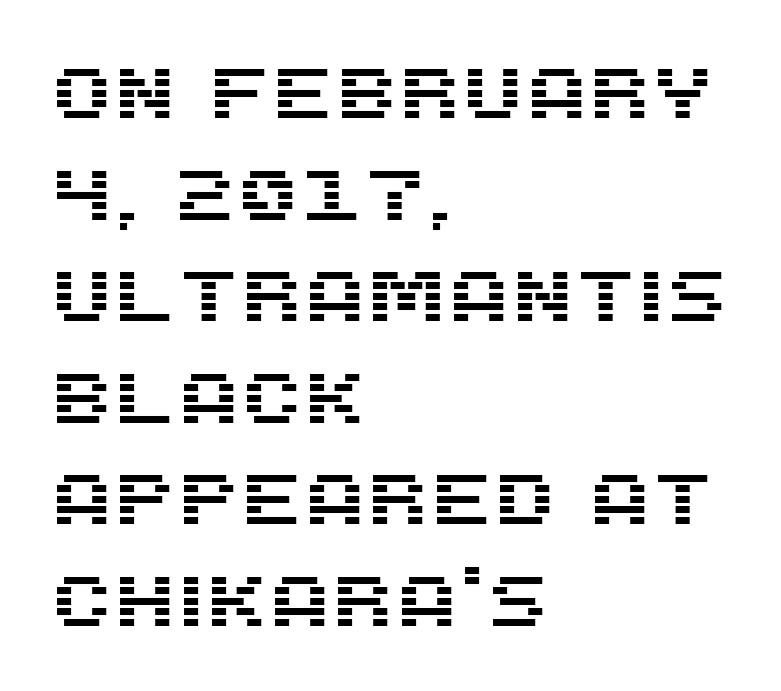
The image shows 72 px sans-serif type, upright; set left-aligned, normal line spacing (1.41x), normal letter spacing, not underlined; medium stroke contrast and a large x-height.
